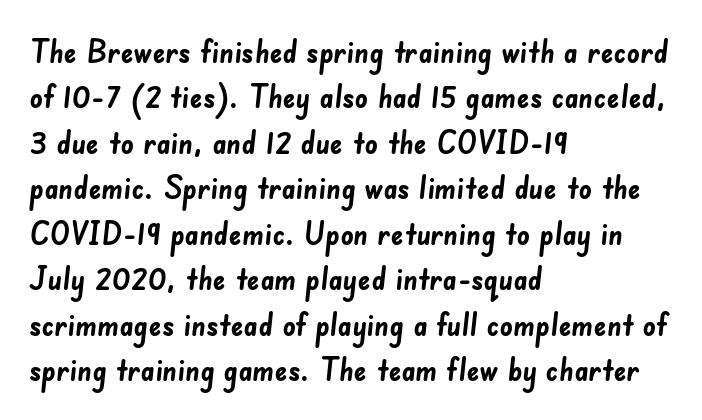
{"serif": "no", "bold": "yes", "weight": "semibold", "width": "normal", "stroke_contrast": "low", "x_height": "small", "monospaced": "no", "underline": "no", "align": "left", "line_spacing": "normal", "line_spacing_ratio": 1.42, "letter_spacing": "normal", "letter_spacing_em": 0.0, "glyph_px": 32}
